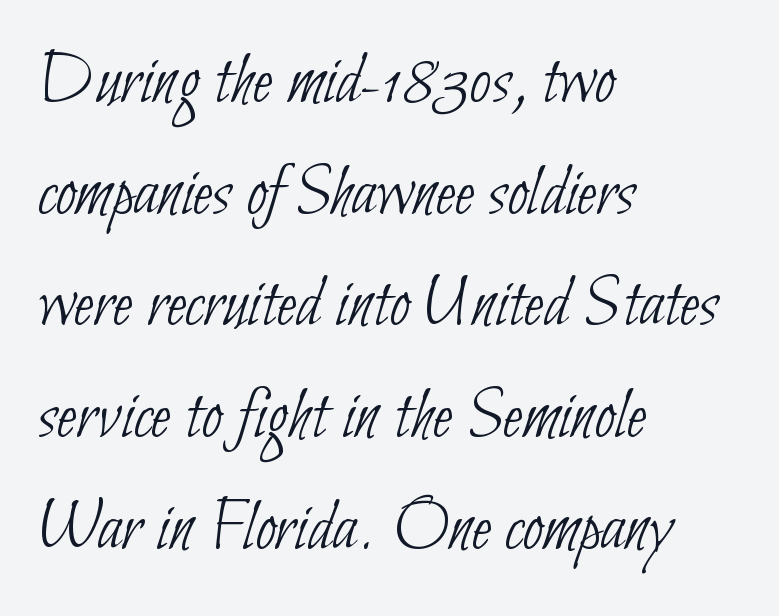
Q: Is the text bold? A: No.
Q: Is the typeface a serif or a sans-serif typeface? A: Sans-serif.
Q: Is the text underlined? A: No.
Q: How is the paragraph aligned? A: Left-aligned.
Q: Is the spacing between letters normal or unusually wide? A: Normal.
Q: Is the spacing between lines tight, normal or loose? A: Normal.
Q: Width (condensed, normal, or wide)? A: Condensed.
Q: Stroke contrast? A: Low.
Q: x-height? A: Small.
Q: Monospaced? A: No.
